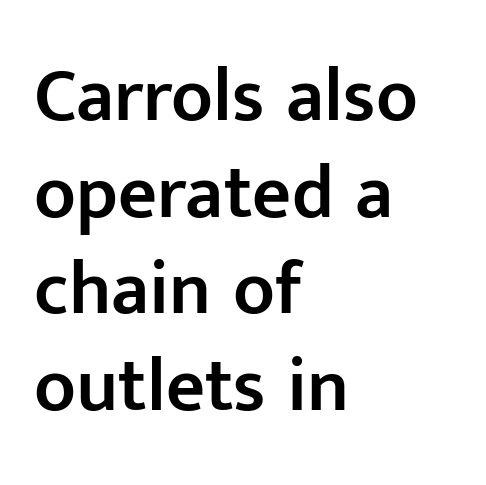
Compared with a centered layout, this one pins lines to the left instead. Characters follow at the spacing the type designer built in. This sample has the flowing, uneven cadence of proportional lettering. This is the regular roman posture of the typeface. Decoration check: the copy has no underline.
